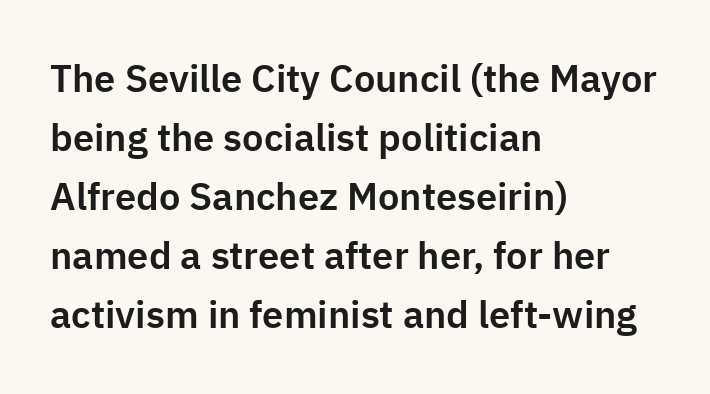
The image shows 38 px sans-serif type, upright; set left-aligned, normal line spacing (1.55x), normal letter spacing, not underlined; low stroke contrast and a medium x-height.
